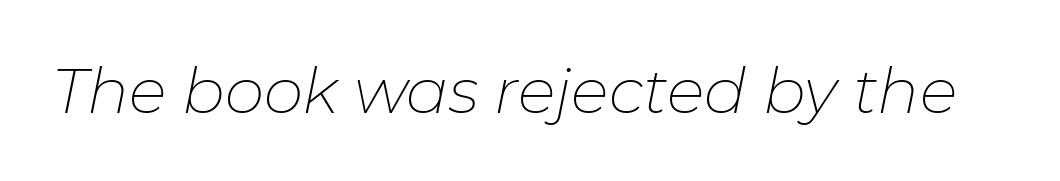
{"italic": "yes", "lean": "right", "slant_degrees": 11, "bold": "no", "weight": "thin", "width": "normal", "stroke_contrast": "low", "x_height": "medium", "monospaced": "no", "underline": "no", "letter_spacing": "normal", "letter_spacing_em": 0.0, "glyph_px": 63}
